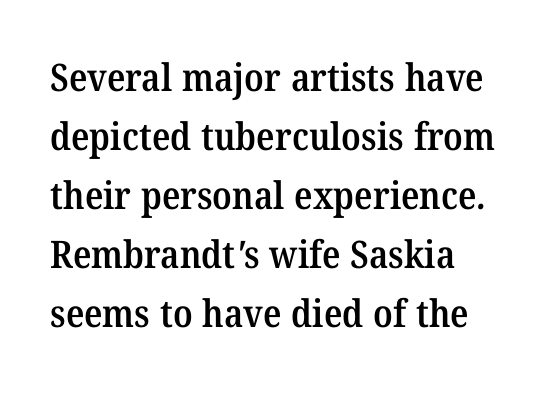
Q: Is the text bold? A: Semi-bold.
Q: Is the typeface a serif or a sans-serif typeface? A: Serif.
Q: Is the text underlined? A: No.
Q: How is the paragraph aligned? A: Left-aligned.
Q: Is the spacing between letters normal or unusually wide? A: Normal.
Q: Is the spacing between lines tight, normal or loose? A: Normal.
Q: Width (condensed, normal, or wide)? A: Normal.
Q: Stroke contrast? A: Medium.
Q: x-height? A: Medium.
Q: Monospaced? A: No.
